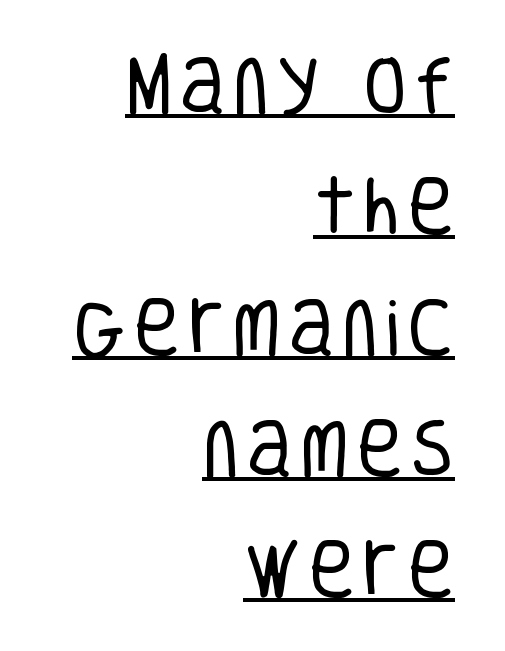
{"serif": "no", "italic": "no", "bold": "no", "weight": "regular", "width": "condensed", "stroke_contrast": "low", "x_height": "large", "monospaced": "no", "underline": "yes", "align": "right", "line_spacing_ratio": 1.89, "glyph_px": 64}
